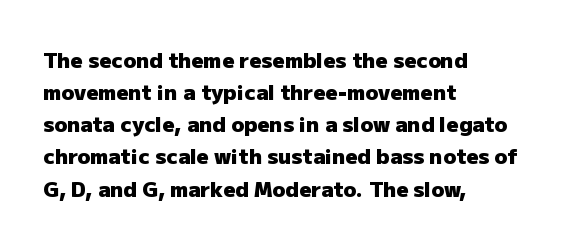
Tracking value appears to be zero — textbook default spacing. Is the type bold? Yes — the strokes are clearly thick and heavy. The block of text has a typical density, with ordinary space between rows. The rag falls on the right side of this text block. Words float on clear page, feet unadorned.
